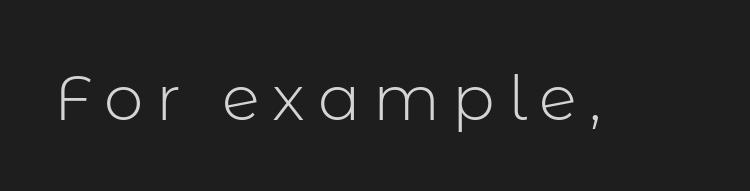
The image shows 63 px light sans-serif type, upright; set unusually wide letter spacing (+0.2 em), not underlined; low stroke contrast and a medium x-height.
